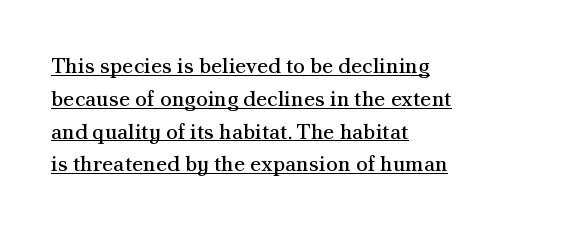
Q: Is the text bold? A: No.
Q: Is the text italic (slanted)? A: No, it is upright.
Q: Is the text underlined? A: Yes.
Q: How is the paragraph aligned? A: Left-aligned.
Q: Is the spacing between letters normal or unusually wide? A: Normal.
Q: Is the spacing between lines tight, normal or loose? A: Normal.
